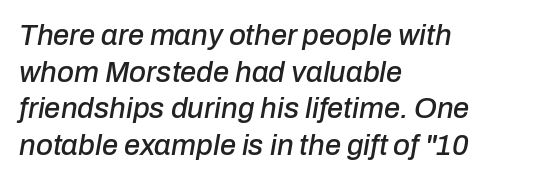
Q: Is the text italic (slanted)? A: Yes, it leans right by about 10 degrees.
Q: Is the text underlined? A: No.
Q: How is the paragraph aligned? A: Left-aligned.
Q: Is the spacing between letters normal or unusually wide? A: Normal.
Q: Is the spacing between lines tight, normal or loose? A: Normal.
Q: Width (condensed, normal, or wide)? A: Normal.
Q: Stroke contrast? A: Low.
Q: x-height? A: Medium.
Q: Monospaced? A: No.
